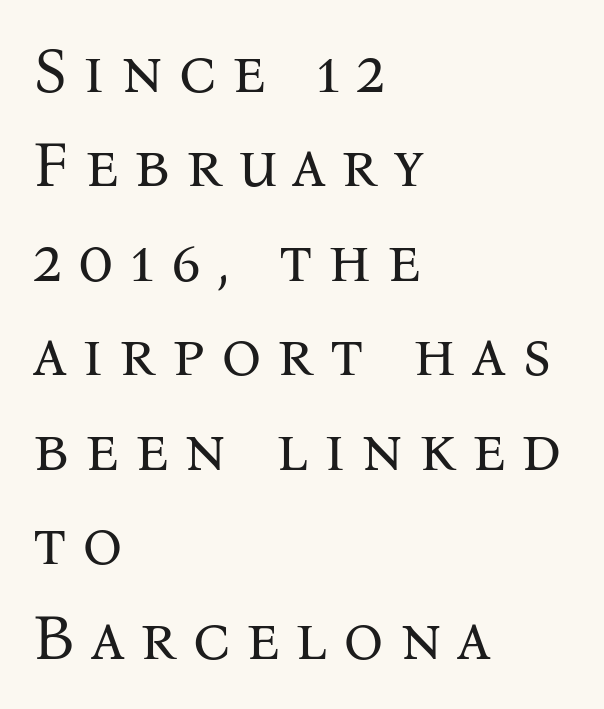
The image shows 63 px regular-weight serif type, upright; set left-aligned, normal line spacing (1.5x), unusually wide letter spacing (+0.25 em), not underlined; medium stroke contrast and a medium x-height.
